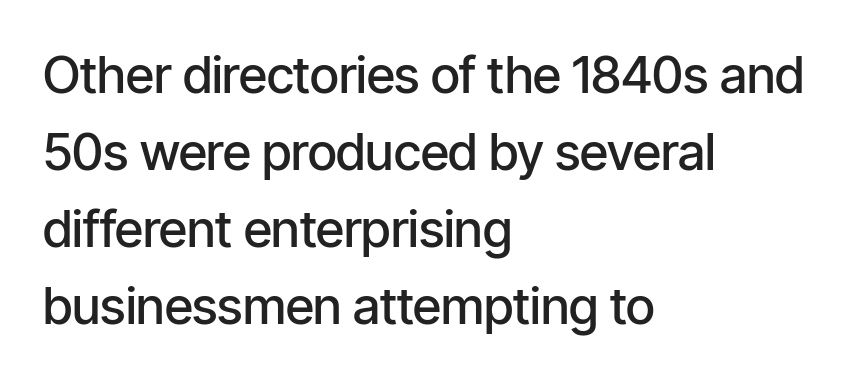
{"serif": "no", "italic": "no", "bold": "semi", "weight": "semibold", "width": "condensed", "stroke_contrast": "low", "x_height": "medium", "monospaced": "no", "underline": "no", "align": "left", "line_spacing": "normal", "line_spacing_ratio": 1.51, "letter_spacing": "normal", "letter_spacing_em": 0.0, "glyph_px": 51}
